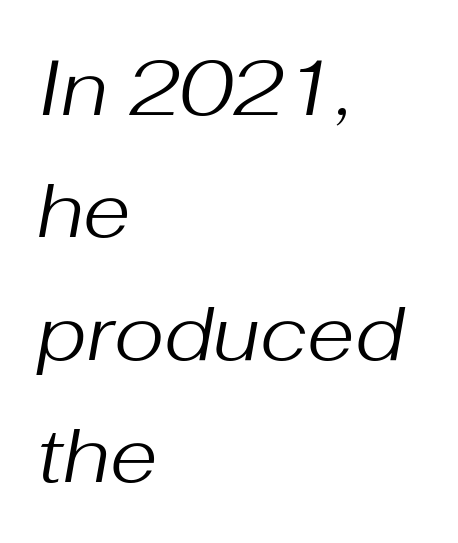
Q: Is the text bold? A: No.
Q: Is the text italic (slanted)? A: Yes, it leans right by about 10 degrees.
Q: Is the text underlined? A: No.
Q: How is the paragraph aligned? A: Left-aligned.
Q: Is the spacing between letters normal or unusually wide? A: Normal.
Q: Is the spacing between lines tight, normal or loose? A: Normal.
Q: Width (condensed, normal, or wide)? A: Normal.
Q: Stroke contrast? A: Medium.
Q: x-height? A: Medium.
Q: Monospaced? A: No.
